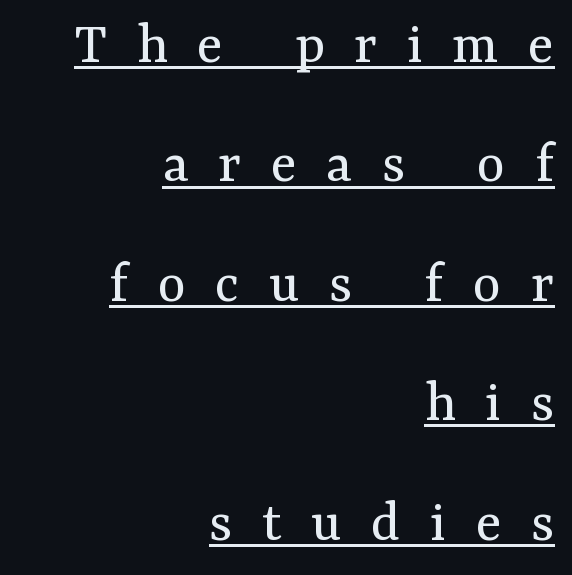
Q: Is the text bold? A: No.
Q: Is the text italic (slanted)? A: No, it is upright.
Q: Is the typeface a serif or a sans-serif typeface? A: Serif.
Q: Is the text underlined? A: Yes.
Q: How is the paragraph aligned? A: Right-aligned.
Q: Is the spacing between letters normal or unusually wide? A: Unusually wide.
Q: Is the spacing between lines tight, normal or loose? A: Loose.
Q: Width (condensed, normal, or wide)? A: Normal.
Q: Stroke contrast? A: Medium.
Q: x-height? A: Medium.
Q: Monospaced? A: No.
